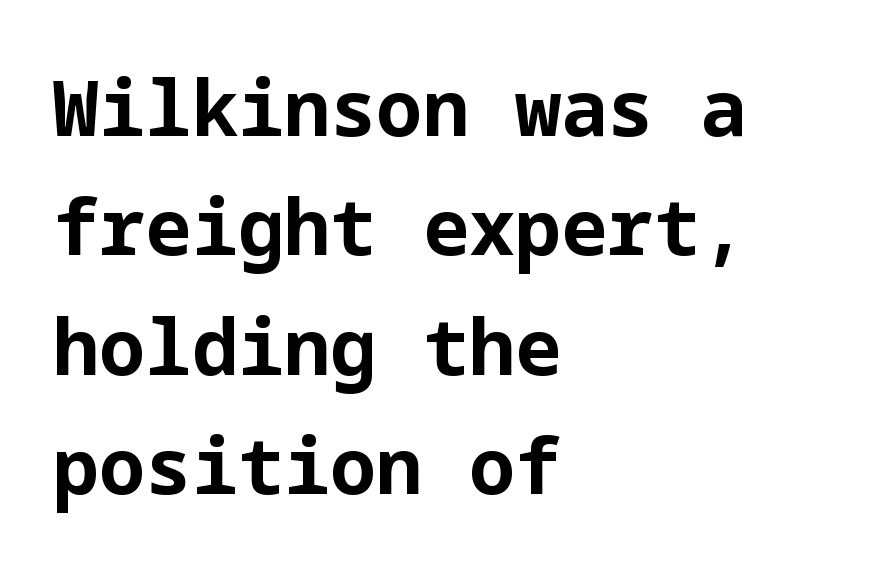
Letterform terminals end flat and unadorned throughout the passage. The line texture is even and compact thanks to regular tracking. Posture: straight, roman, zero tilt. Every letter is thick-stroked: bold, no question. One-word summary of the alignment: left.
